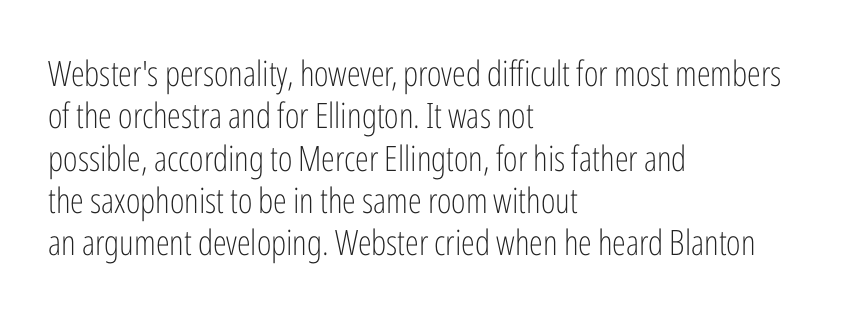
Letters have the restrained weight of plain body copy at most. Plain, unruled lines of type. The gaps between neighbouring characters are ordinary and unremarkable. The face used here is proportionally spaced, like ordinary book or web type.
